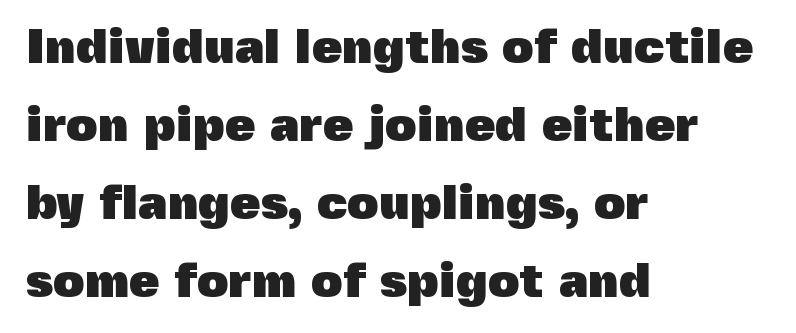
The image shows 49 px heavy sans-serif type, upright; set left-aligned, normal line spacing (1.59x), normal letter spacing, not underlined; a medium x-height.
